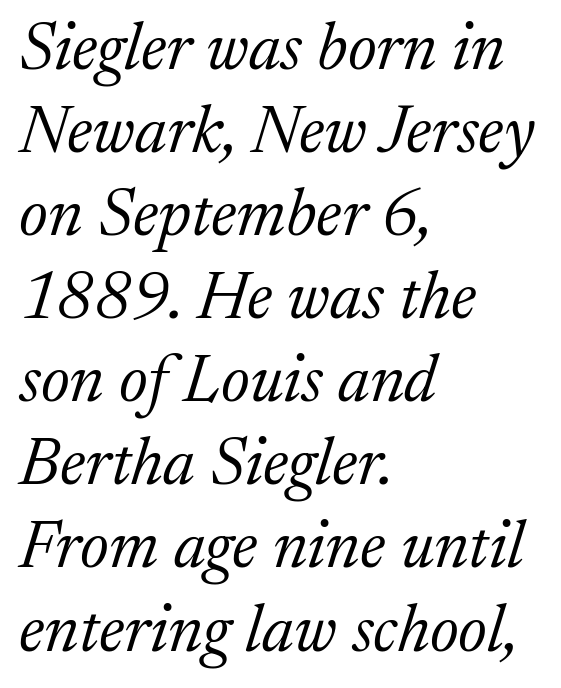
Note the varied advance widths — an 'i' is clearly narrower than an 'm'. No chunkiness to these letters — they're not bold. Are there feet on the stems? There are — it's a serif. Descenders hang freely into open space. This rendering leaves character spacing at its baseline value. The lettering tilts uniformly, giving the passage an italic look.
